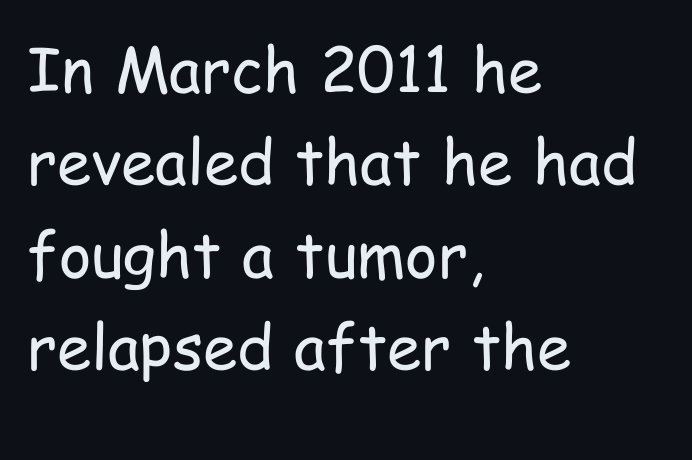
{"serif": "no", "italic": "no", "bold": "no", "weight": "regular", "width": "condensed", "stroke_contrast": "low", "x_height": "medium", "monospaced": "no", "underline": "no", "align": "left", "line_spacing": "normal", "line_spacing_ratio": 1.49, "letter_spacing": "normal", "letter_spacing_em": 0.0, "glyph_px": 62}
